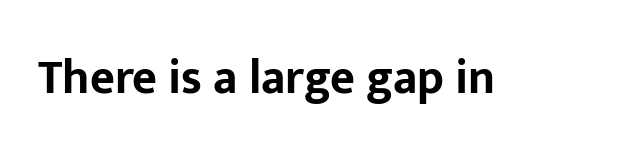
The image shows 48 px bold sans-serif type, upright; set normal letter spacing, not underlined; low stroke contrast and a medium x-height.
